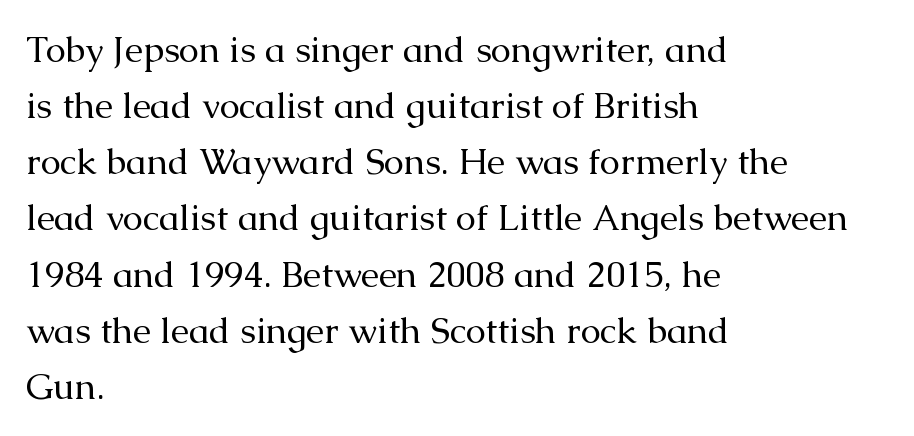
The image shows 36 px regular-weight serif type, upright; set left-aligned, normal line spacing (1.56x), normal letter spacing, not underlined; medium stroke contrast and a medium x-height.
